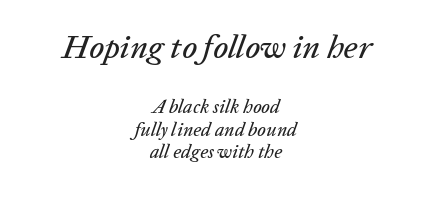
Leftover space on each line is divided equally before and after the words. The rendering uses natural spacing where letterforms have individual widths. Between these two stacked blocks, the higher one wins on size. Tracking here is standard; glyphs follow each other at the usual distance.
